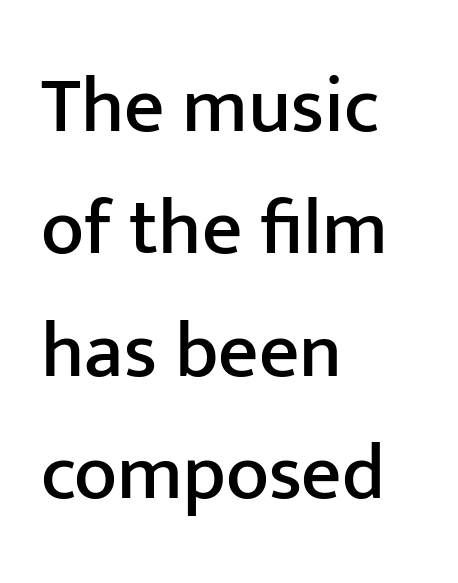
Tracking value appears to be zero — textbook default spacing. This sample has the flowing, uneven cadence of proportional lettering. Underlining? Definitely not there. The lettering stays uniformly vertical, giving the passage a roman look. Look at the bottom of the vertical strokes: they stop flat, with no serifs. The block of text has a typical density, with ordinary space between rows.
